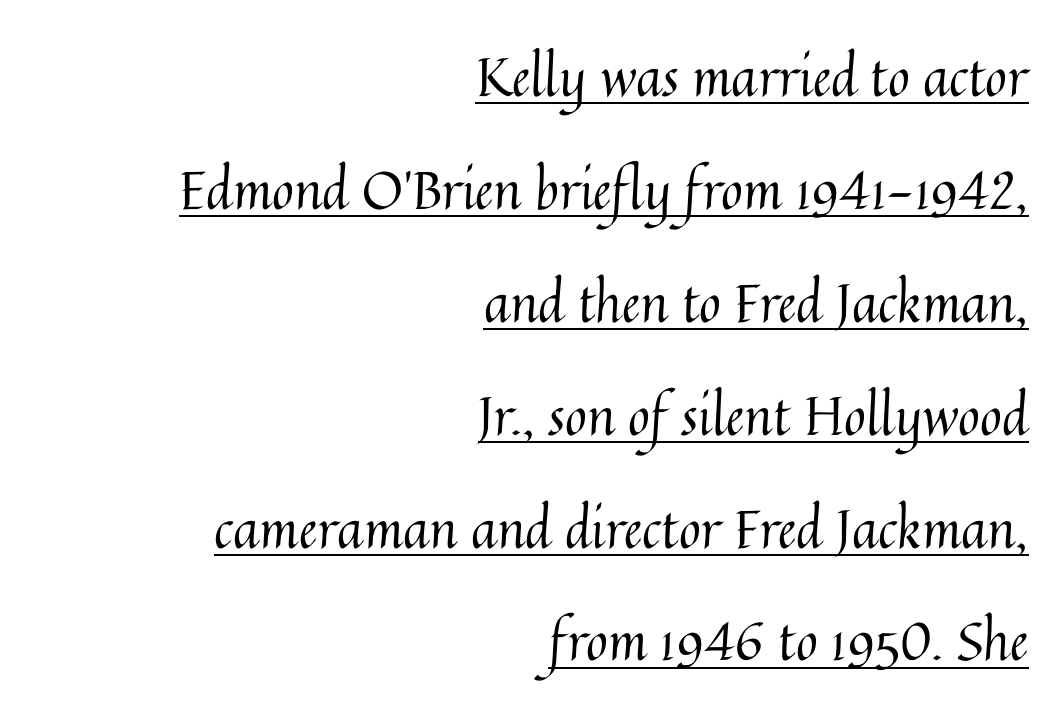
The gaps between neighbouring characters are ordinary and unremarkable. Each line ends at the same right margin while the left side varies. What decoration does the sample have? An underline. Each letter keeps its own natural width here, so spacing adapts to shape. On a weight scale, this lands at 450 or below.
